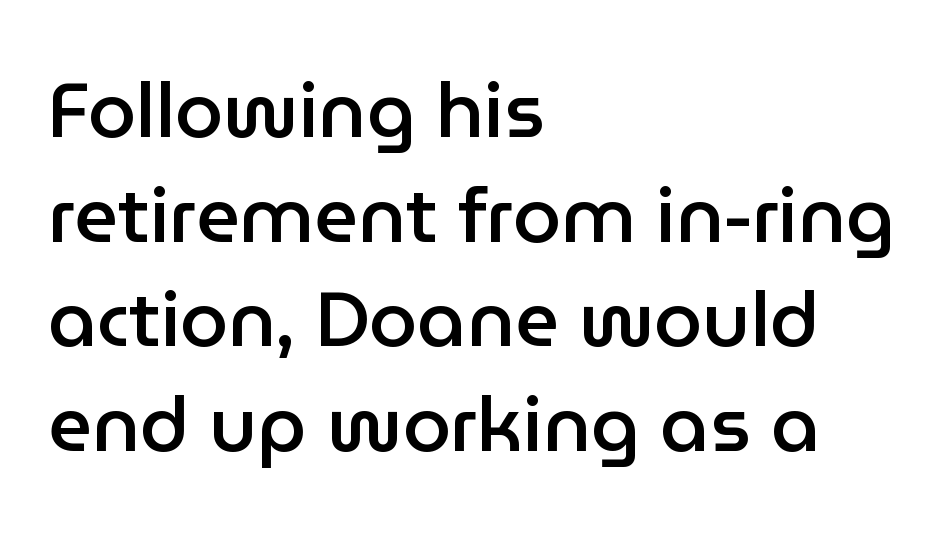
{"serif": "no", "italic": "no", "bold": "semi", "weight": "semibold", "width": "normal", "stroke_contrast": "low", "x_height": "medium", "monospaced": "no", "underline": "no", "align": "left", "line_spacing": "normal", "line_spacing_ratio": 1.36, "letter_spacing": "normal", "letter_spacing_em": 0.0, "glyph_px": 77}
